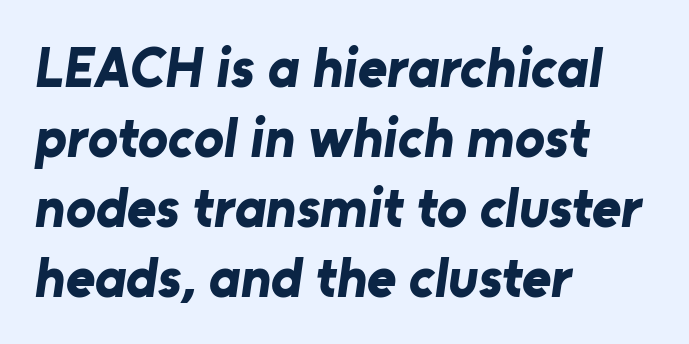
{"serif": "no", "bold": "yes", "weight": "bold", "width": "normal", "stroke_contrast": "low", "x_height": "medium", "monospaced": "no", "underline": "no", "align": "left", "line_spacing": "normal", "line_spacing_ratio": 1.25, "letter_spacing": "normal", "letter_spacing_em": 0.0, "glyph_px": 56}
